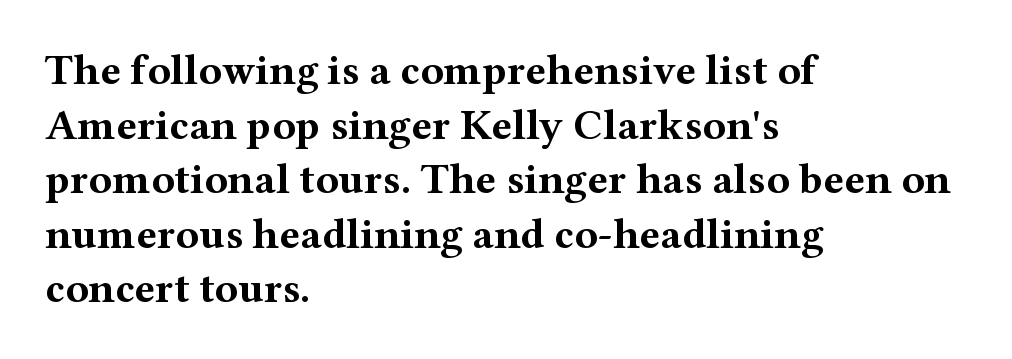
Q: Is the text bold? A: Yes.
Q: Is the text italic (slanted)? A: No, it is upright.
Q: Is the typeface a serif or a sans-serif typeface? A: Serif.
Q: Is the text underlined? A: No.
Q: How is the paragraph aligned? A: Left-aligned.
Q: Is the spacing between letters normal or unusually wide? A: Normal.
Q: Is the spacing between lines tight, normal or loose? A: Normal.
Q: Width (condensed, normal, or wide)? A: Wide.
Q: Stroke contrast? A: Medium.
Q: x-height? A: Medium.
Q: Monospaced? A: No.
